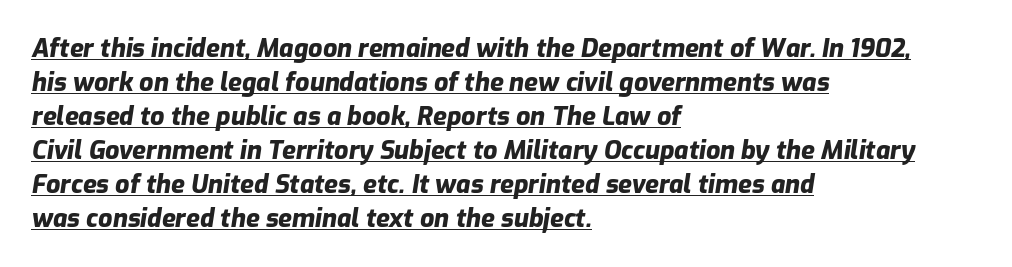
{"italic": "yes", "lean": "right", "slant_degrees": 9, "bold": "yes", "underline": "yes", "align": "left", "line_spacing": "normal", "line_spacing_ratio": 1.36, "letter_spacing": "normal", "letter_spacing_em": 0.0, "glyph_px": 25}
